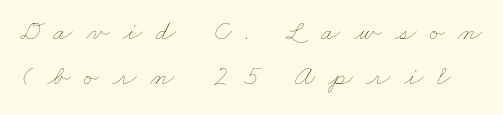
The image shows 28 px thin, wide type; set normal line spacing (1.62x), unusually wide letter spacing (+0.48 em), not underlined; low stroke contrast and a small x-height.
